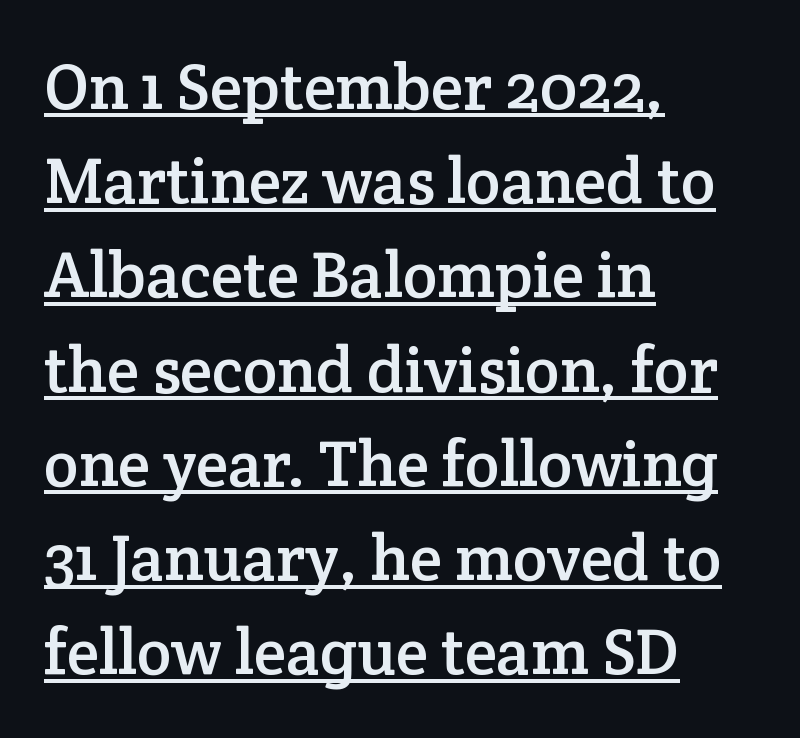
Q: Is the text italic (slanted)? A: No, it is upright.
Q: Is the typeface a serif or a sans-serif typeface? A: Serif.
Q: Is the text underlined? A: Yes.
Q: How is the paragraph aligned? A: Left-aligned.
Q: Is the spacing between letters normal or unusually wide? A: Normal.
Q: Is the spacing between lines tight, normal or loose? A: Normal.
Q: Width (condensed, normal, or wide)? A: Normal.
Q: Stroke contrast? A: Low.
Q: x-height? A: Medium.
Q: Monospaced? A: No.
